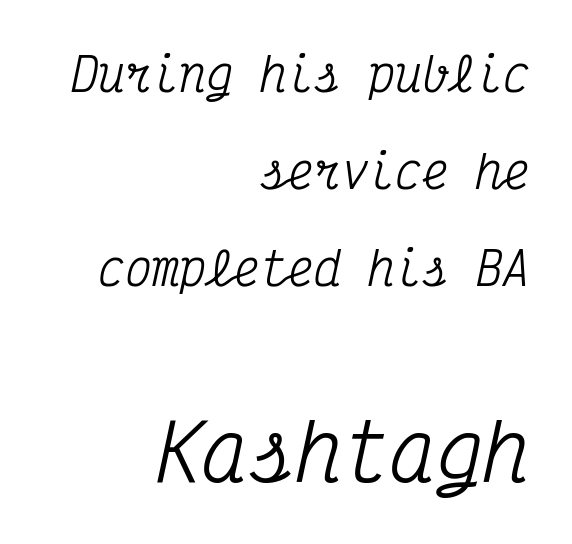
{"serif": "yes", "italic": "yes", "lean": "right", "slant_degrees": 12, "width": "condensed", "stroke_contrast": "medium", "x_height": "medium", "monospaced": "yes", "underline": "no", "align": "right", "line_spacing": "loose", "line_spacing_ratio": 2.16, "letter_spacing": "normal", "letter_spacing_em": 0.0, "larger_block": "second", "size_ratio": 1.73, "glyph_px": 78}
